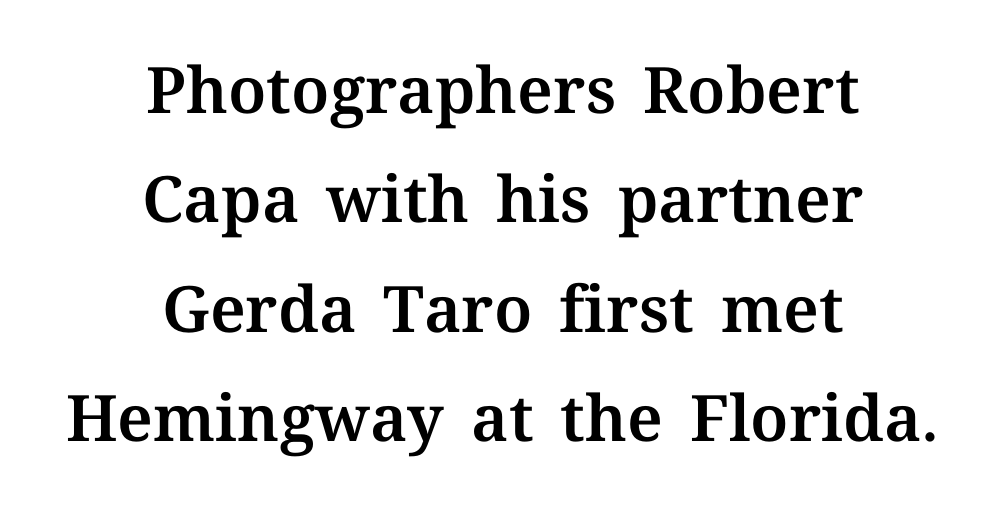
Q: Is the text italic (slanted)? A: No, it is upright.
Q: Is the text underlined? A: No.
Q: How is the paragraph aligned? A: Centered.
Q: Is the spacing between letters normal or unusually wide? A: Normal.
Q: Width (condensed, normal, or wide)? A: Normal.
Q: Stroke contrast? A: Medium.
Q: x-height? A: Medium.
Q: Monospaced? A: No.
